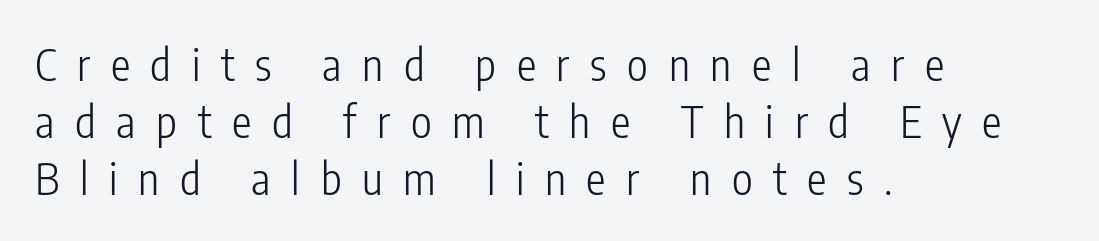
The image shows 44 px light, condensed sans-serif type, upright; set left-aligned, normal line spacing (1.3x), unusually wide letter spacing (+0.47 em), not underlined; low stroke contrast and a medium x-height.
